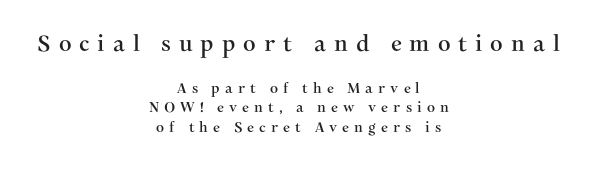
Check the space under the baseline: it is left empty. Neither beginnings nor endings align; midpoints do. A student would notice the top passage is typeset larger than what follows. A roman cut, with each character standing at attention.
